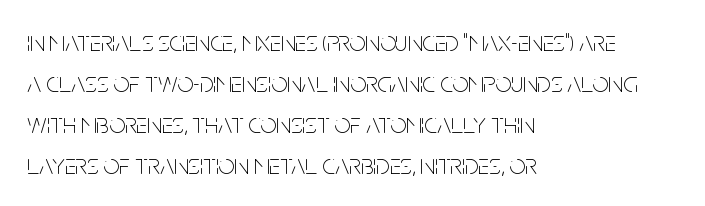
The image shows 28 px thin, condensed sans-serif type, upright; set left-aligned, normal line spacing (1.46x), normal letter spacing, not underlined; low stroke contrast and a large x-height.
